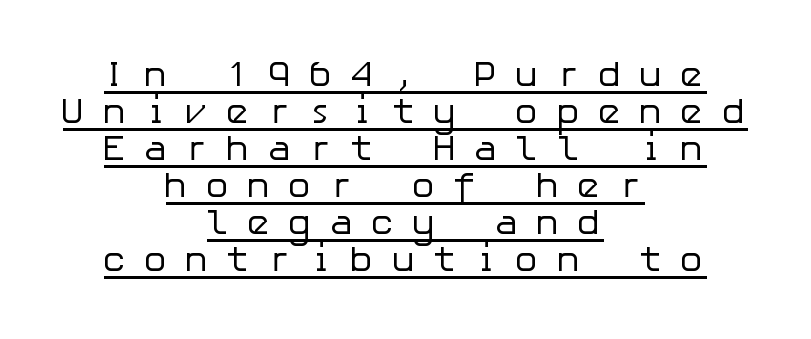
The image shows 36 px regular-weight sans-serif type, upright; set centered, tight line spacing (1.03x), unusually wide letter spacing (+0.48 em), underlined; low stroke contrast and a medium x-height.
